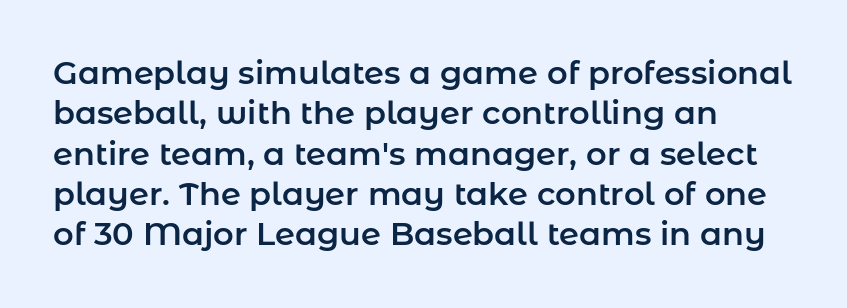
Q: Is the text italic (slanted)? A: No, it is upright.
Q: Is the typeface a serif or a sans-serif typeface? A: Sans-serif.
Q: Is the text underlined? A: No.
Q: How is the paragraph aligned? A: Left-aligned.
Q: Is the spacing between letters normal or unusually wide? A: Normal.
Q: Is the spacing between lines tight, normal or loose? A: Normal.
Q: Width (condensed, normal, or wide)? A: Normal.
Q: Stroke contrast? A: Low.
Q: x-height? A: Medium.
Q: Monospaced? A: No.
